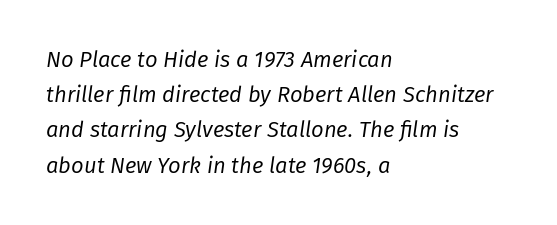
Evenly set lines give the paragraph a standard silhouette. Glyph-to-glyph distance matches everyday printed text. The axis of the letterforms is tilted away from vertical. Each line starts at the same left margin while the right side varies. No letter is thick-stroked: the sample isn't bold. Nobody drew a line under any word here.
